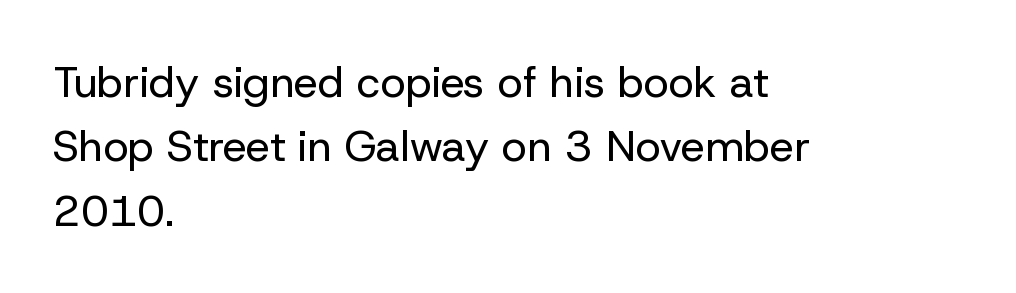
{"serif": "no", "italic": "no", "bold": "no", "weight": "regular", "width": "normal", "stroke_contrast": "low", "x_height": "medium", "monospaced": "no", "underline": "no", "align": "left", "line_spacing": "normal", "line_spacing_ratio": 1.5, "letter_spacing": "normal", "letter_spacing_em": 0.0, "glyph_px": 43}
